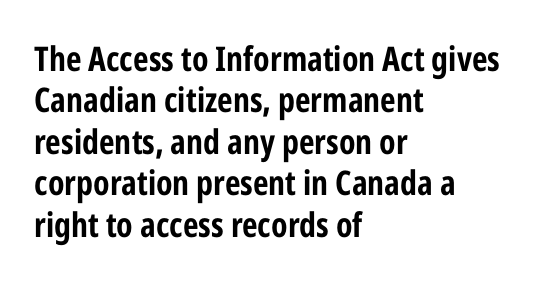
Q: Is the text bold? A: Yes.
Q: Is the text italic (slanted)? A: No, it is upright.
Q: Is the typeface a serif or a sans-serif typeface? A: Sans-serif.
Q: Is the text underlined? A: No.
Q: How is the paragraph aligned? A: Left-aligned.
Q: Is the spacing between letters normal or unusually wide? A: Normal.
Q: Width (condensed, normal, or wide)? A: Condensed.
Q: Stroke contrast? A: Low.
Q: x-height? A: Medium.
Q: Monospaced? A: No.
